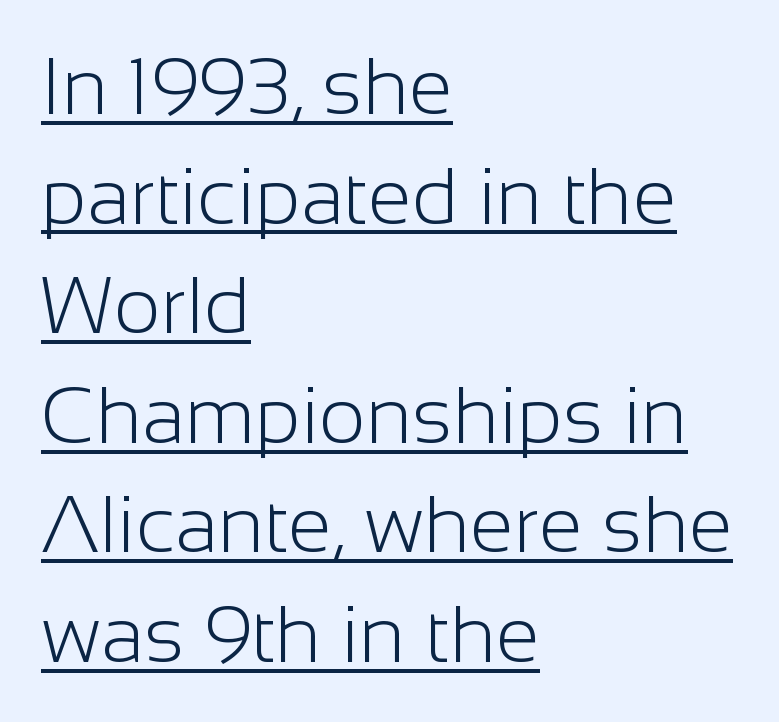
{"serif": "no", "italic": "no", "bold": "no", "weight": "light", "width": "normal", "stroke_contrast": "low", "x_height": "medium", "monospaced": "no", "underline": "yes", "align": "left", "line_spacing": "normal", "line_spacing_ratio": 1.37, "letter_spacing": "normal", "letter_spacing_em": 0.0, "glyph_px": 80}
